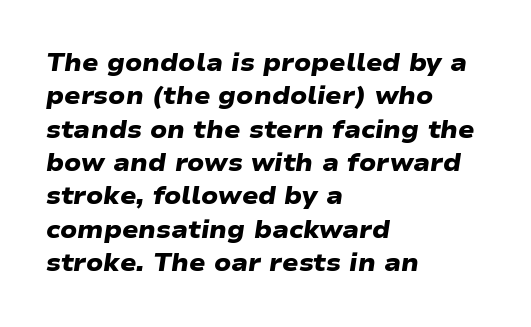
{"bold": "yes", "underline": "no", "align": "left", "line_spacing": "normal", "line_spacing_ratio": 1.39, "letter_spacing": "normal", "letter_spacing_em": 0.0, "glyph_px": 24}
